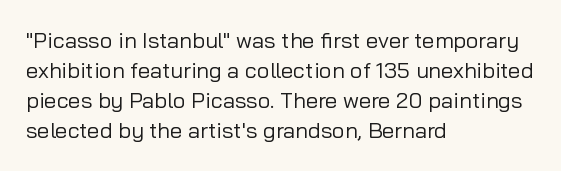
Q: Is the text bold? A: No.
Q: Is the text italic (slanted)? A: No, it is upright.
Q: Is the text underlined? A: No.
Q: How is the paragraph aligned? A: Left-aligned.
Q: Is the spacing between letters normal or unusually wide? A: Normal.
Q: Is the spacing between lines tight, normal or loose? A: Normal.
